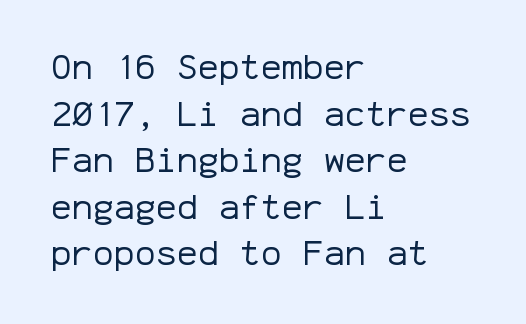
Q: Is the text bold? A: No.
Q: Is the text italic (slanted)? A: No, it is upright.
Q: Is the typeface a serif or a sans-serif typeface? A: Sans-serif.
Q: Is the text underlined? A: No.
Q: How is the paragraph aligned? A: Left-aligned.
Q: Is the spacing between letters normal or unusually wide? A: Normal.
Q: Is the spacing between lines tight, normal or loose? A: Normal.
Q: Width (condensed, normal, or wide)? A: Normal.
Q: Stroke contrast? A: Low.
Q: x-height? A: Medium.
Q: Monospaced? A: Yes.
